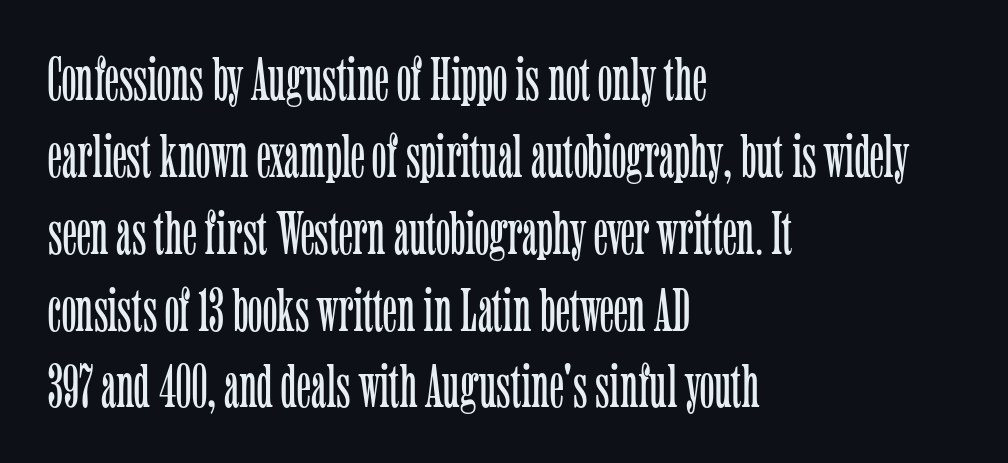
{"serif": "yes", "italic": "no", "bold": "no", "weight": "light", "width": "condensed", "stroke_contrast": "low", "x_height": "medium", "monospaced": "no", "underline": "no", "align": "left", "line_spacing": "normal", "line_spacing_ratio": 1.26, "letter_spacing": "normal", "letter_spacing_em": 0.0, "glyph_px": 61}
